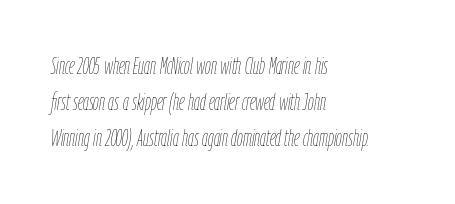
Look at the tracking — it's just the regular setting, nothing added. Check the space under the baseline: it is left empty. Is the block centered? No — it sits flush against the left margin. These glyphs show unthickened strokes, regular width or finer. These lines sit exactly where default settings would place them. The axis of the letterforms is tilted away from vertical.
